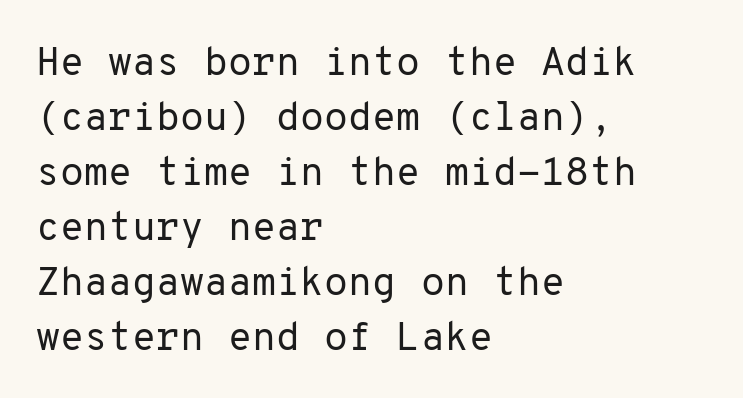
{"serif": "no", "italic": "no", "bold": "no", "weight": "regular", "width": "normal", "stroke_contrast": "low", "x_height": "medium", "monospaced": "yes", "underline": "no", "align": "left", "line_spacing": "normal", "line_spacing_ratio": 1.41, "letter_spacing": "normal", "letter_spacing_em": 0.0, "glyph_px": 39}
